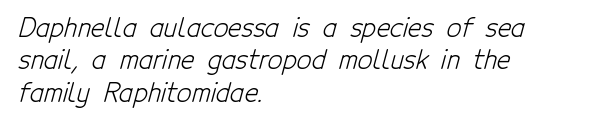
Each new line begins a customary step beneath the previous one. Counters stay open thanks to moderate or lighter strokes. The zone under the glyphs is completely vacant. Leftover space on each line is placed entirely after the last word. Between one letter and the next there's only the usual sliver of space.
